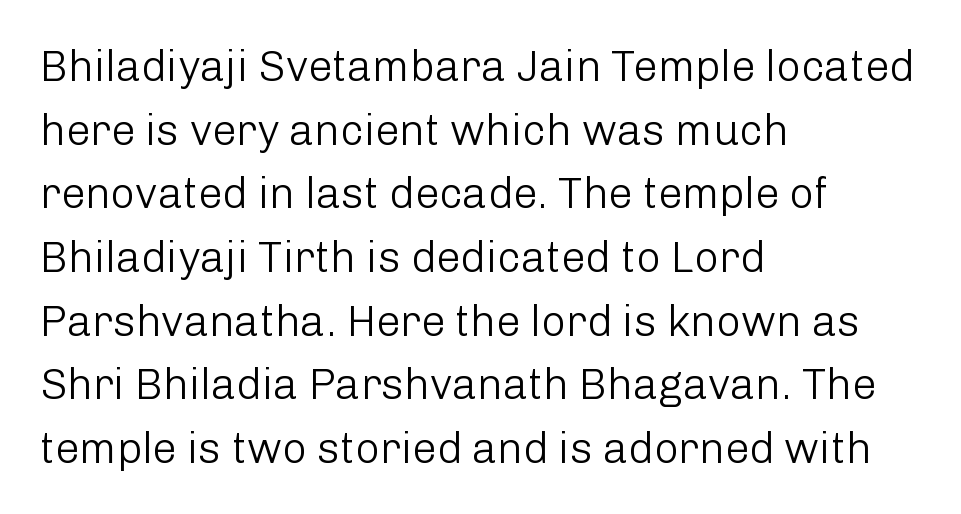
Q: Is the text bold? A: No.
Q: Is the text italic (slanted)? A: No, it is upright.
Q: Is the typeface a serif or a sans-serif typeface? A: Sans-serif.
Q: Is the text underlined? A: No.
Q: How is the paragraph aligned? A: Left-aligned.
Q: Is the spacing between letters normal or unusually wide? A: Normal.
Q: Is the spacing between lines tight, normal or loose? A: Normal.
Q: Width (condensed, normal, or wide)? A: Normal.
Q: Stroke contrast? A: Low.
Q: x-height? A: Medium.
Q: Monospaced? A: No.
